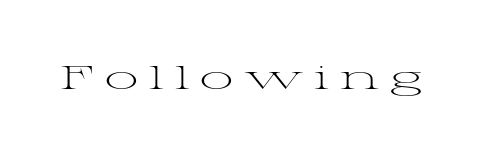
{"serif": "yes", "italic": "no", "bold": "no", "weight": "light", "width": "wide", "stroke_contrast": "medium", "x_height": "medium", "monospaced": "no", "underline": "no", "letter_spacing": "wide", "letter_spacing_em": 0.33, "glyph_px": 33}
